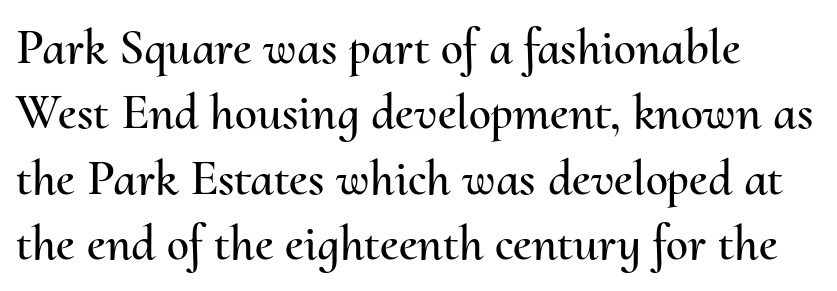
The image shows 50 px text type, upright; set normal line spacing (1.31x), normal letter spacing, not underlined; medium stroke contrast and a small x-height.
